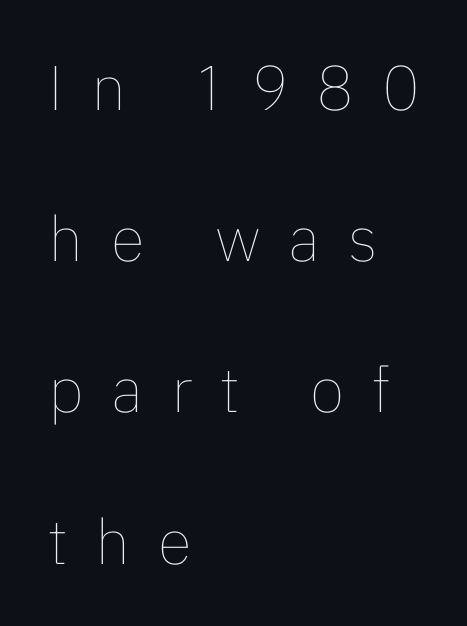
Here the designer chose a conventional face with non-uniform glyph widths. Italic? Not at all — the glyphs are vertical. A classic flush-left, rag-right setting is used for this passage. The strokes are not fattened; the text isn't bold.
